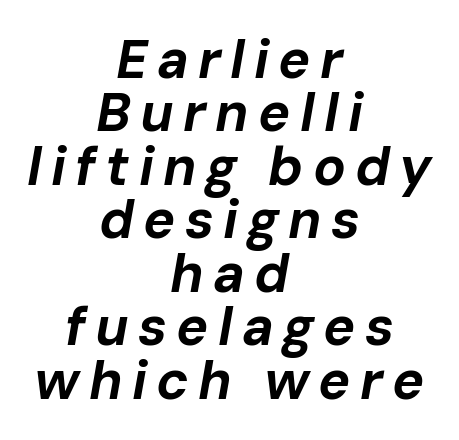
Q: Is the text bold? A: Yes.
Q: Is the text italic (slanted)? A: Yes, it leans right by about 10 degrees.
Q: Is the text underlined? A: No.
Q: How is the paragraph aligned? A: Centered.
Q: Is the spacing between lines tight, normal or loose? A: Tight.
Q: Width (condensed, normal, or wide)? A: Normal.
Q: Stroke contrast? A: Low.
Q: x-height? A: Medium.
Q: Monospaced? A: No.
